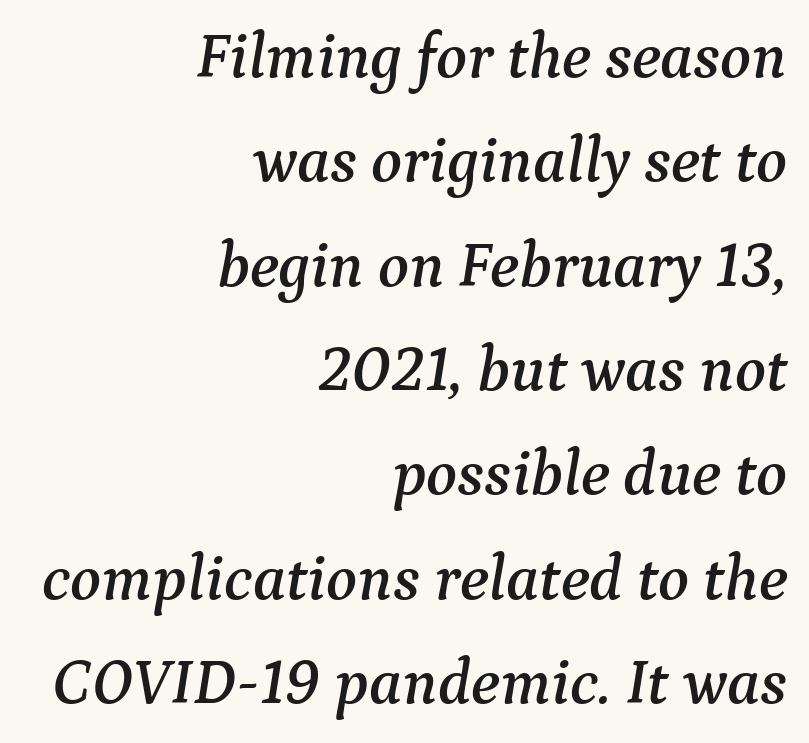
{"serif": "yes", "italic": "yes", "lean": "right", "slant_degrees": 9, "width": "normal", "stroke_contrast": "medium", "x_height": "medium", "monospaced": "no", "underline": "no", "align": "right", "line_spacing": "normal", "line_spacing_ratio": 1.63, "letter_spacing": "normal", "letter_spacing_em": 0.0, "glyph_px": 64}
